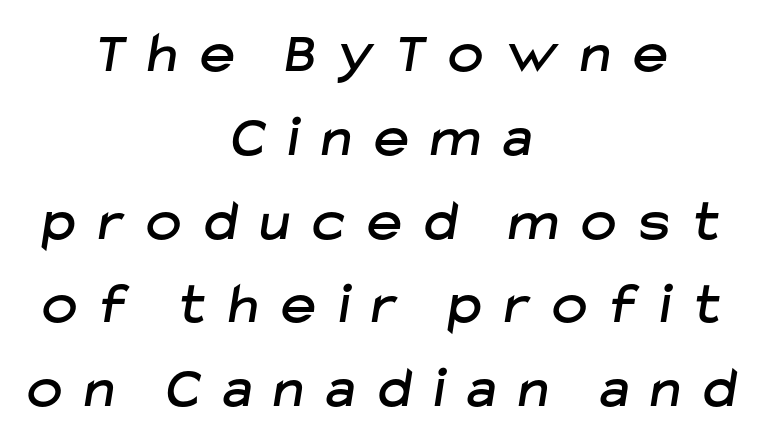
How are the letters spaced? Widely, with obvious added tracking. Looks like regular typesetting: each glyph gets only the width it needs. Only glyphs here, with clear space below each row. The paragraph has two soft edges and a firm central axis. The leading is moderate, giving the passage an even texture. Does the type have serifs? No, each stem ends abruptly.
